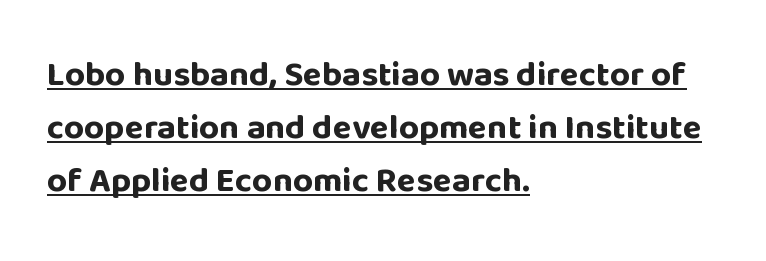
{"serif": "no", "italic": "no", "bold": "yes", "weight": "bold", "width": "normal", "stroke_contrast": "low", "x_height": "large", "monospaced": "no", "underline": "yes", "align": "left", "line_spacing": "normal", "line_spacing_ratio": 1.51, "letter_spacing": "normal", "letter_spacing_em": 0.0, "glyph_px": 35}
